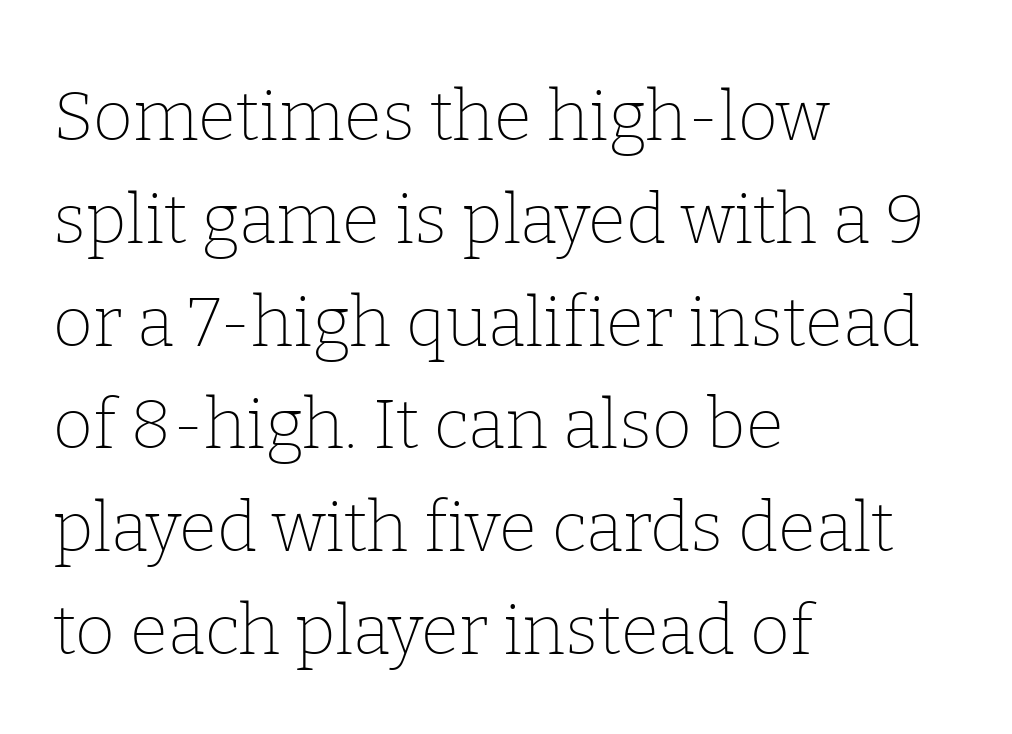
Q: Is the text bold? A: No.
Q: Is the text italic (slanted)? A: No, it is upright.
Q: Is the typeface a serif or a sans-serif typeface? A: Serif.
Q: Is the text underlined? A: No.
Q: How is the paragraph aligned? A: Left-aligned.
Q: Is the spacing between letters normal or unusually wide? A: Normal.
Q: Is the spacing between lines tight, normal or loose? A: Normal.
Q: Width (condensed, normal, or wide)? A: Normal.
Q: Stroke contrast? A: Low.
Q: x-height? A: Medium.
Q: Monospaced? A: No.
